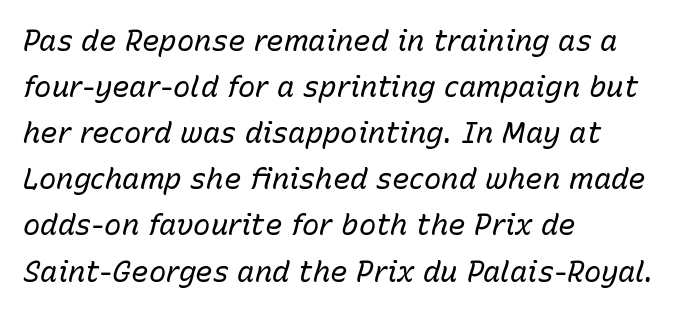
Letters have the restrained weight of plain body copy at most. Regular leading. Descenders are the only things crossing below the line. This sample uses plain, unmodified letter spacing.
